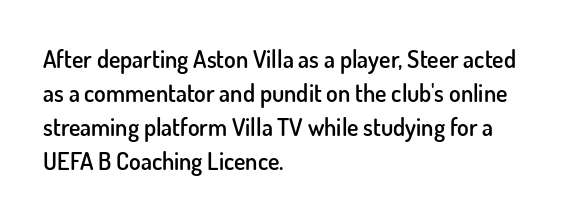
The image shows 24 px text type, upright; set left-aligned, normal line spacing (1.41x), normal letter spacing, not underlined.
